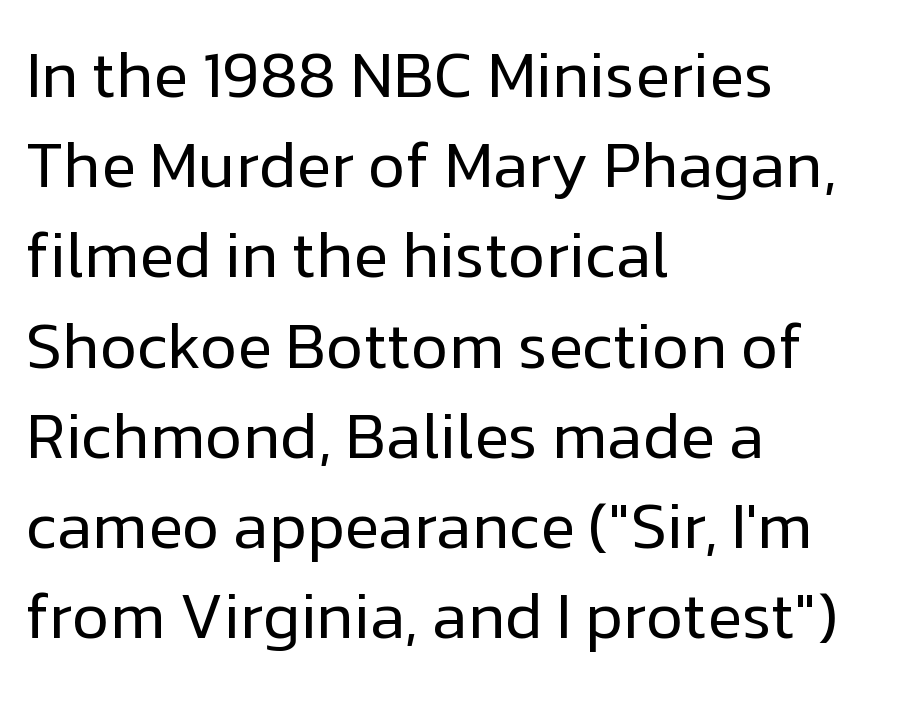
Q: Is the text bold? A: No.
Q: Is the text italic (slanted)? A: No, it is upright.
Q: Is the typeface a serif or a sans-serif typeface? A: Sans-serif.
Q: Is the text underlined? A: No.
Q: How is the paragraph aligned? A: Left-aligned.
Q: Is the spacing between letters normal or unusually wide? A: Normal.
Q: Is the spacing between lines tight, normal or loose? A: Normal.
Q: Width (condensed, normal, or wide)? A: Normal.
Q: Stroke contrast? A: Low.
Q: x-height? A: Medium.
Q: Monospaced? A: No.
